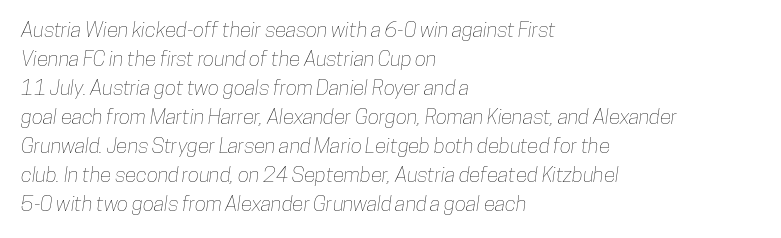
{"underline": "no", "align": "left", "line_spacing": "normal", "line_spacing_ratio": 1.38, "letter_spacing": "normal", "letter_spacing_em": 0.0, "glyph_px": 21}
